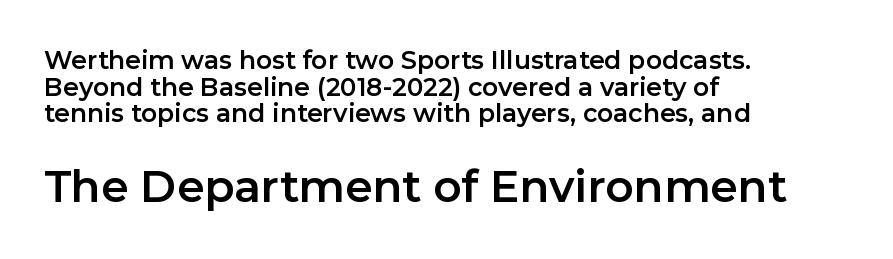
{"serif": "no", "italic": "no", "width": "normal", "stroke_contrast": "low", "x_height": "medium", "monospaced": "no", "underline": "no", "align": "left", "line_spacing": "tight", "line_spacing_ratio": 1.07, "letter_spacing": "normal", "letter_spacing_em": 0.0, "larger_block": "second", "size_ratio": 1.76, "glyph_px": 44}
